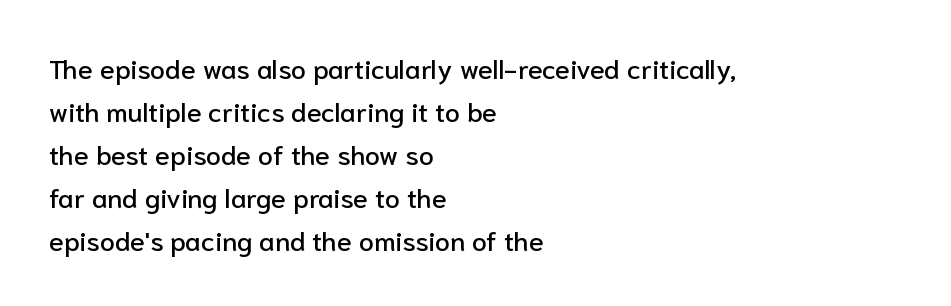
{"italic": "no", "underline": "no", "align": "left", "line_spacing": "normal", "line_spacing_ratio": 1.59, "letter_spacing": "normal", "letter_spacing_em": 0.0, "glyph_px": 27}
